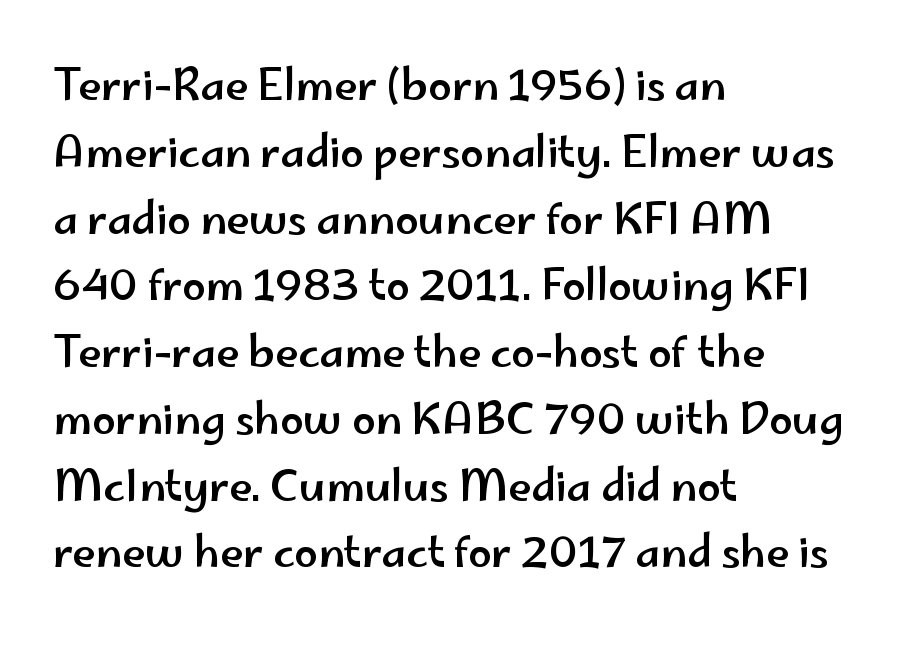
{"serif": "no", "italic": "no", "width": "wide", "stroke_contrast": "low", "x_height": "small", "monospaced": "no", "underline": "no", "align": "left", "line_spacing": "normal", "line_spacing_ratio": 1.59, "letter_spacing": "normal", "letter_spacing_em": 0.0, "glyph_px": 42}
